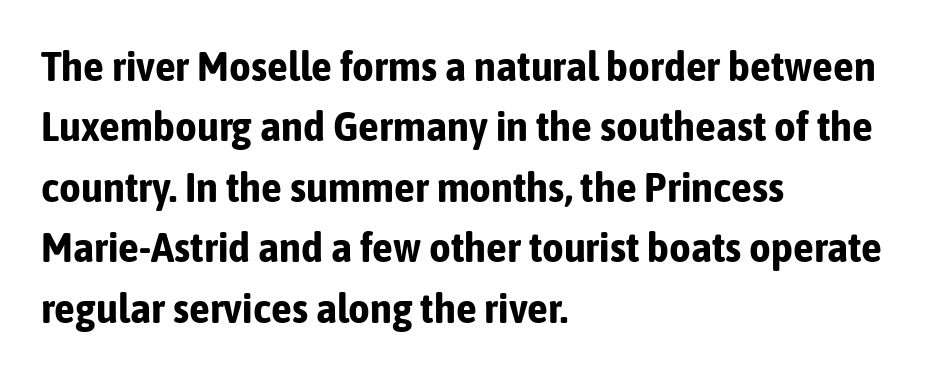
Q: Is the text bold? A: Yes.
Q: Is the text italic (slanted)? A: No, it is upright.
Q: Is the typeface a serif or a sans-serif typeface? A: Sans-serif.
Q: Is the text underlined? A: No.
Q: How is the paragraph aligned? A: Left-aligned.
Q: Is the spacing between letters normal or unusually wide? A: Normal.
Q: Is the spacing between lines tight, normal or loose? A: Normal.
Q: Width (condensed, normal, or wide)? A: Condensed.
Q: Stroke contrast? A: Low.
Q: x-height? A: Medium.
Q: Monospaced? A: No.
